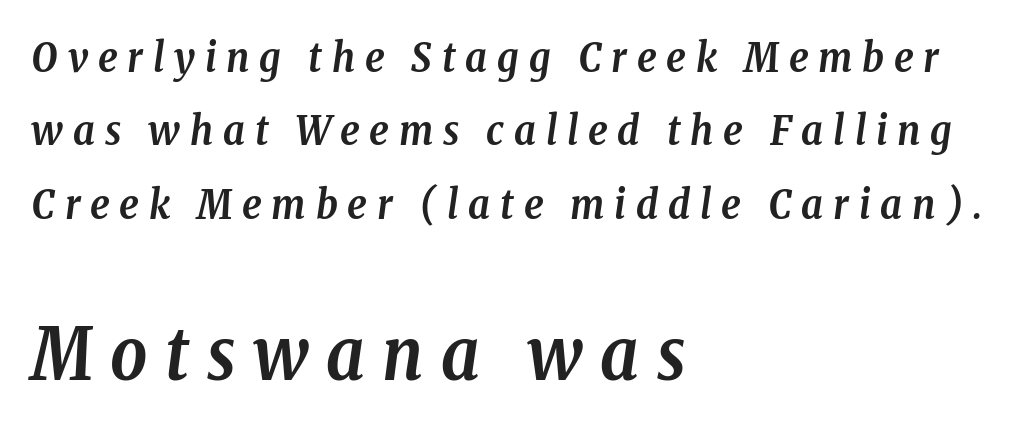
The font's italic variant was chosen for this text. These lines are rendered in a variable-pitch font. All the whitespace from short lines collects on the right. To sum up the face: it has serifs. The lower block of text is set noticeably larger than the block above it.
